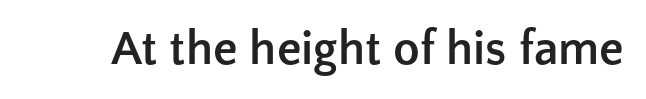
Q: Is the text bold? A: Yes.
Q: Is the text italic (slanted)? A: No, it is upright.
Q: Is the typeface a serif or a sans-serif typeface? A: Sans-serif.
Q: Is the text underlined? A: No.
Q: Is the spacing between letters normal or unusually wide? A: Normal.
Q: Width (condensed, normal, or wide)? A: Normal.
Q: Stroke contrast? A: Low.
Q: x-height? A: Medium.
Q: Monospaced? A: No.
